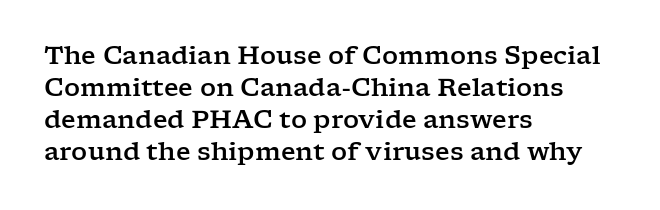
Q: Is the text italic (slanted)? A: No, it is upright.
Q: Is the text underlined? A: No.
Q: How is the paragraph aligned? A: Left-aligned.
Q: Is the spacing between letters normal or unusually wide? A: Normal.
Q: Is the spacing between lines tight, normal or loose? A: Normal.
